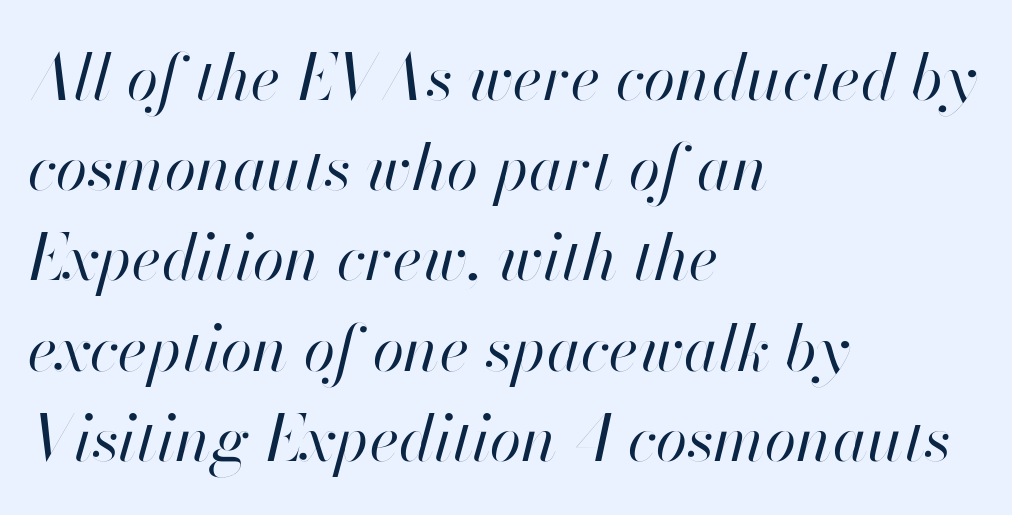
Q: Is the text bold? A: No.
Q: Is the text italic (slanted)? A: Yes, it leans right by about 13 degrees.
Q: Is the text underlined? A: No.
Q: How is the paragraph aligned? A: Left-aligned.
Q: Is the spacing between letters normal or unusually wide? A: Normal.
Q: Is the spacing between lines tight, normal or loose? A: Normal.
Q: Width (condensed, normal, or wide)? A: Normal.
Q: Stroke contrast? A: High.
Q: x-height? A: Small.
Q: Monospaced? A: No.
